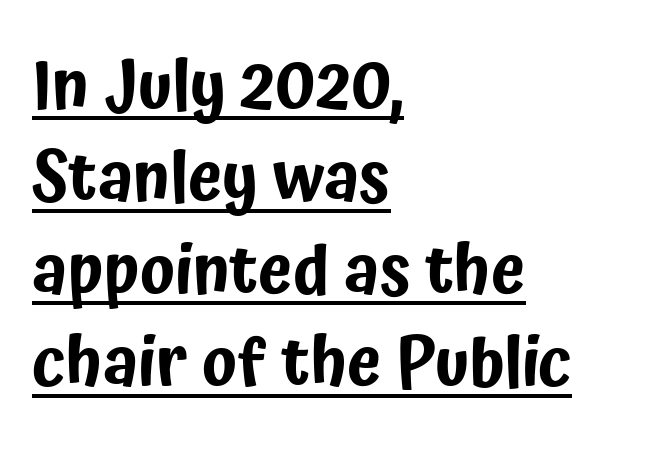
Q: Is the text italic (slanted)? A: No, it is upright.
Q: Is the typeface a serif or a sans-serif typeface? A: Sans-serif.
Q: Is the text underlined? A: Yes.
Q: How is the paragraph aligned? A: Left-aligned.
Q: Is the spacing between letters normal or unusually wide? A: Normal.
Q: Is the spacing between lines tight, normal or loose? A: Normal.
Q: Width (condensed, normal, or wide)? A: Condensed.
Q: Stroke contrast? A: Low.
Q: x-height? A: Medium.
Q: Monospaced? A: No.
